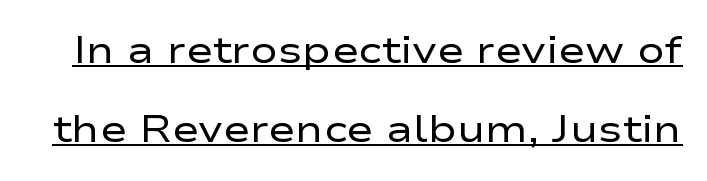
{"serif": "no", "italic": "no", "bold": "no", "weight": "regular", "width": "wide", "stroke_contrast": "low", "x_height": "medium", "monospaced": "no", "underline": "yes", "line_spacing": "loose", "line_spacing_ratio": 2.13, "letter_spacing": "normal", "letter_spacing_em": 0.0, "glyph_px": 37}
